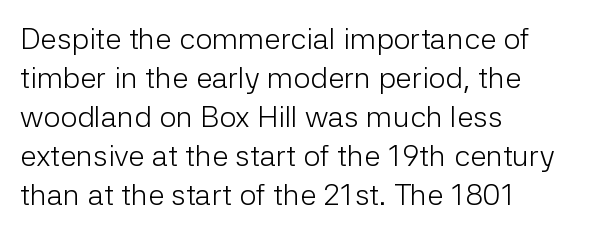
The image shows 30 px light sans-serif type, upright; set left-aligned, normal line spacing (1.3x), normal letter spacing, not underlined; low stroke contrast and a medium x-height.
